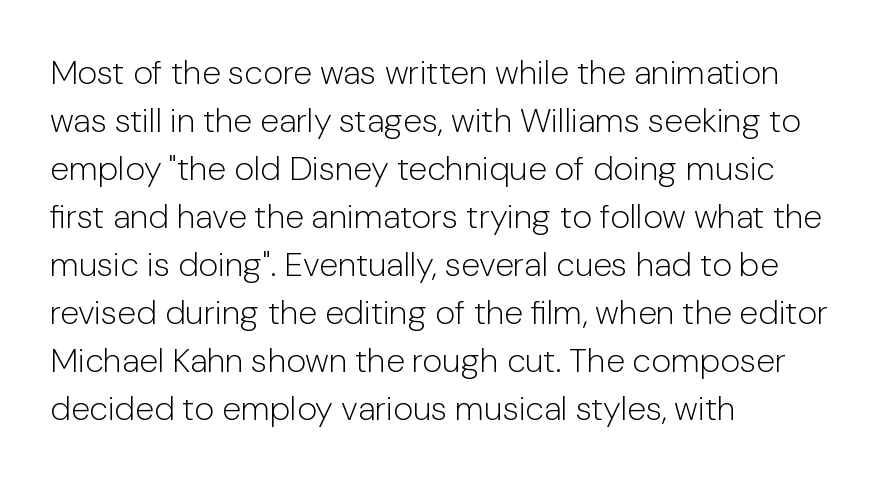
{"serif": "no", "italic": "no", "bold": "no", "weight": "light", "width": "normal", "stroke_contrast": "low", "x_height": "medium", "monospaced": "no", "underline": "no", "align": "left", "line_spacing": "normal", "line_spacing_ratio": 1.41, "letter_spacing": "normal", "letter_spacing_em": 0.0, "glyph_px": 34}
